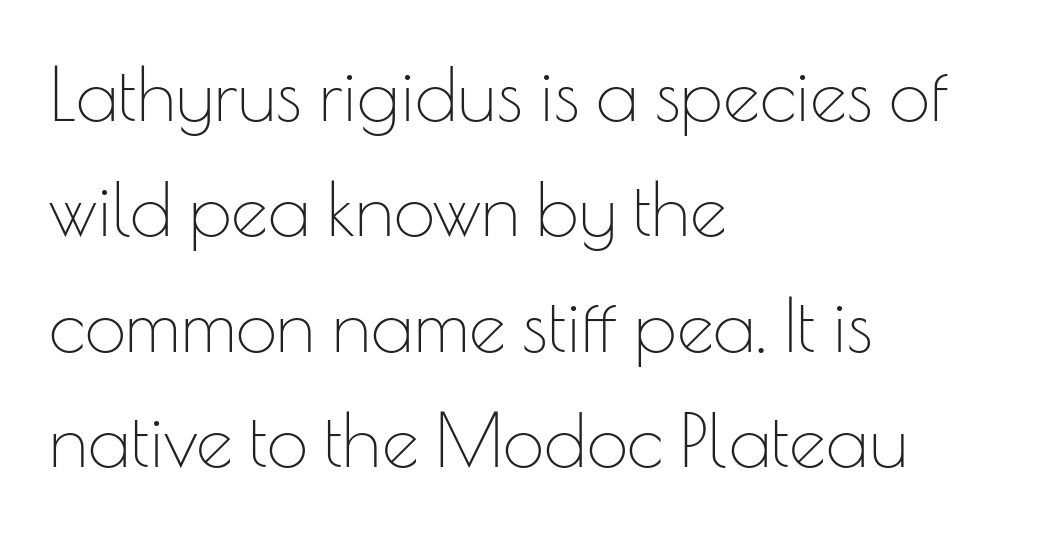
{"serif": "no", "italic": "no", "bold": "no", "weight": "thin", "width": "normal", "stroke_contrast": "low", "x_height": "small", "monospaced": "no", "underline": "no", "align": "left", "line_spacing": "normal", "line_spacing_ratio": 1.56, "letter_spacing": "normal", "letter_spacing_em": 0.0, "glyph_px": 74}
